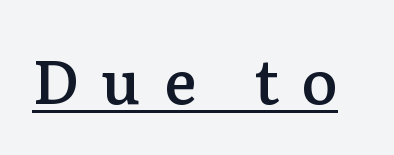
{"serif": "yes", "italic": "no", "bold": "semi", "weight": "semibold", "width": "normal", "stroke_contrast": "low", "x_height": "medium", "monospaced": "no", "underline": "yes", "letter_spacing": "wide", "letter_spacing_em": 0.37, "glyph_px": 61}
